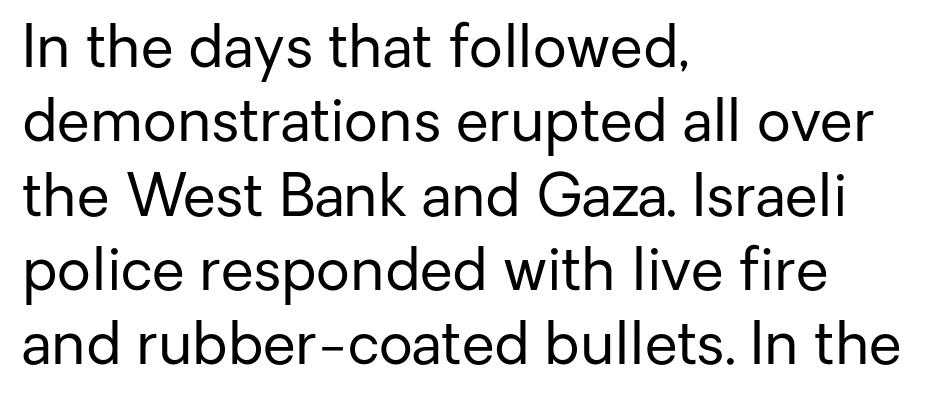
Q: Is the text bold? A: No.
Q: Is the text italic (slanted)? A: No, it is upright.
Q: Is the typeface a serif or a sans-serif typeface? A: Sans-serif.
Q: Is the text underlined? A: No.
Q: How is the paragraph aligned? A: Left-aligned.
Q: Is the spacing between letters normal or unusually wide? A: Normal.
Q: Is the spacing between lines tight, normal or loose? A: Normal.
Q: Width (condensed, normal, or wide)? A: Normal.
Q: Stroke contrast? A: Low.
Q: x-height? A: Medium.
Q: Monospaced? A: No.
